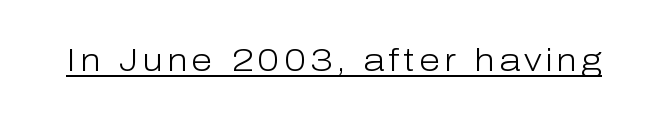
A continuous stroke trails under the words, as in a hyperlink. Each letter's strokes conclude bluntly, with no projecting serifs. Designer's note — italics off, roman on. Counters stay open thanks to moderate or lighter strokes. This sample has the flowing, uneven cadence of proportional lettering.
